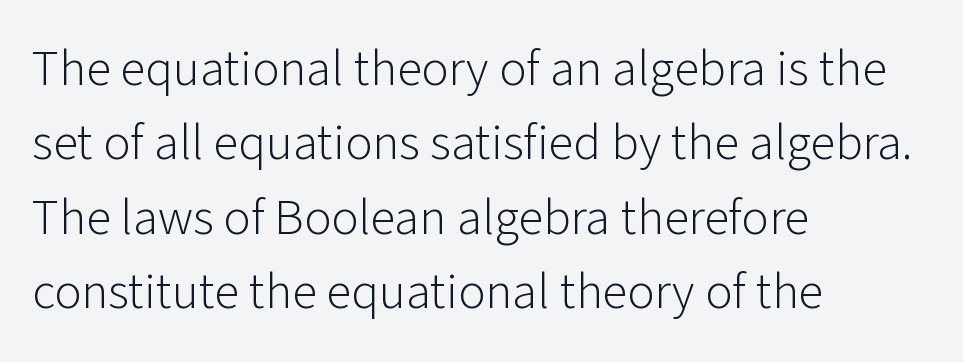
The image shows 51 px light sans-serif type, upright; set left-aligned, normal line spacing (1.46x), normal letter spacing, not underlined; low stroke contrast and a medium x-height.
